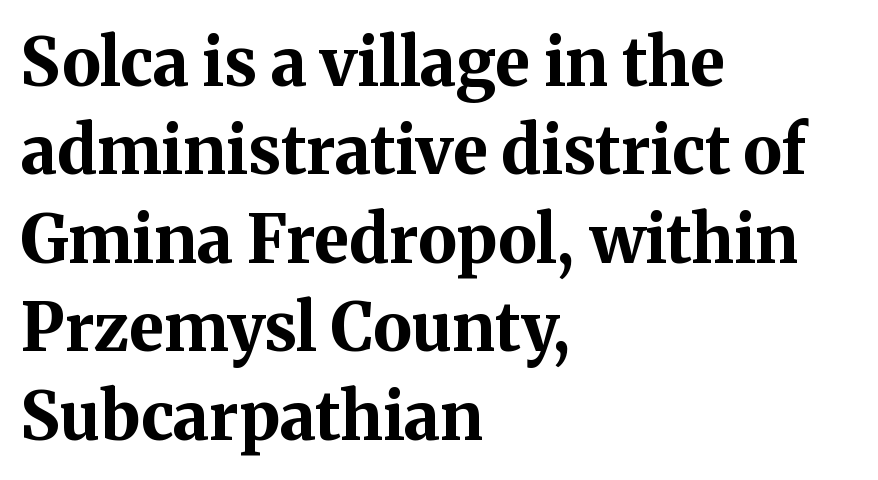
Q: Is the text bold? A: Yes.
Q: Is the text italic (slanted)? A: No, it is upright.
Q: Is the typeface a serif or a sans-serif typeface? A: Serif.
Q: Is the text underlined? A: No.
Q: How is the paragraph aligned? A: Left-aligned.
Q: Is the spacing between letters normal or unusually wide? A: Normal.
Q: Is the spacing between lines tight, normal or loose? A: Normal.
Q: Width (condensed, normal, or wide)? A: Normal.
Q: Stroke contrast? A: Medium.
Q: x-height? A: Medium.
Q: Monospaced? A: No.
